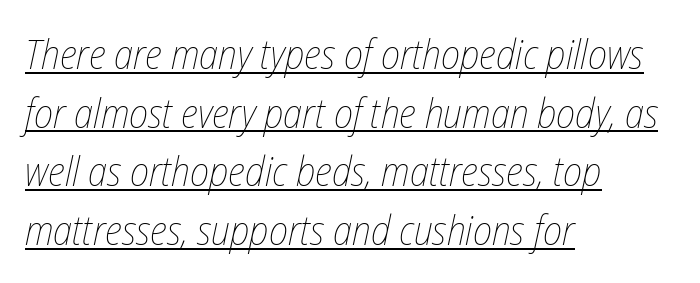
Q: Is the text bold? A: No.
Q: Is the text italic (slanted)? A: Yes, it leans right by about 12 degrees.
Q: Is the text underlined? A: Yes.
Q: How is the paragraph aligned? A: Left-aligned.
Q: Is the spacing between letters normal or unusually wide? A: Normal.
Q: Is the spacing between lines tight, normal or loose? A: Normal.
Q: Width (condensed, normal, or wide)? A: Condensed.
Q: Stroke contrast? A: Low.
Q: x-height? A: Medium.
Q: Monospaced? A: No.
